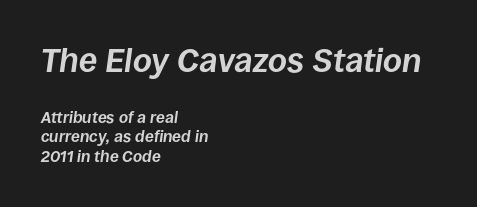
The image shows 33 px bold type, italic (leaning right); set left-aligned, line spacing 1.22x, normal letter spacing, not underlined; the first (top) block is 2.06x larger; low stroke contrast and a large x-height.
